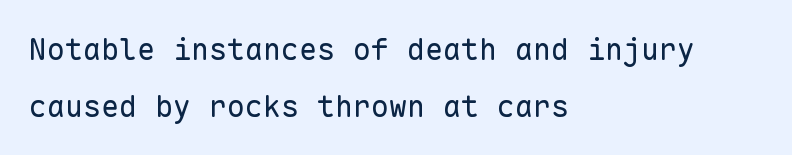
{"serif": "no", "italic": "no", "bold": "no", "weight": "regular", "width": "normal", "stroke_contrast": "low", "x_height": "medium", "monospaced": "yes", "underline": "no", "align": "left", "line_spacing": "loose", "line_spacing_ratio": 1.9, "letter_spacing": "normal", "letter_spacing_em": 0.0, "glyph_px": 30}
